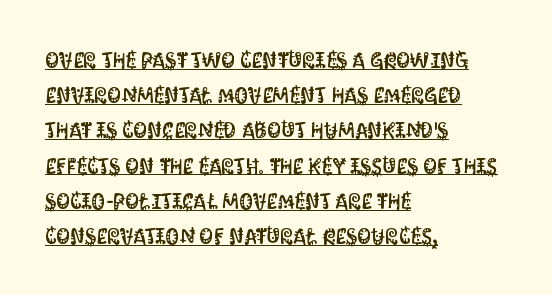
This sample uses plain, unmodified letter spacing. The lettering holds an erect, upright posture throughout. The words here are underlined. Casual observation: everything's shoved over to the left. The space between consecutive lines is moderate.
